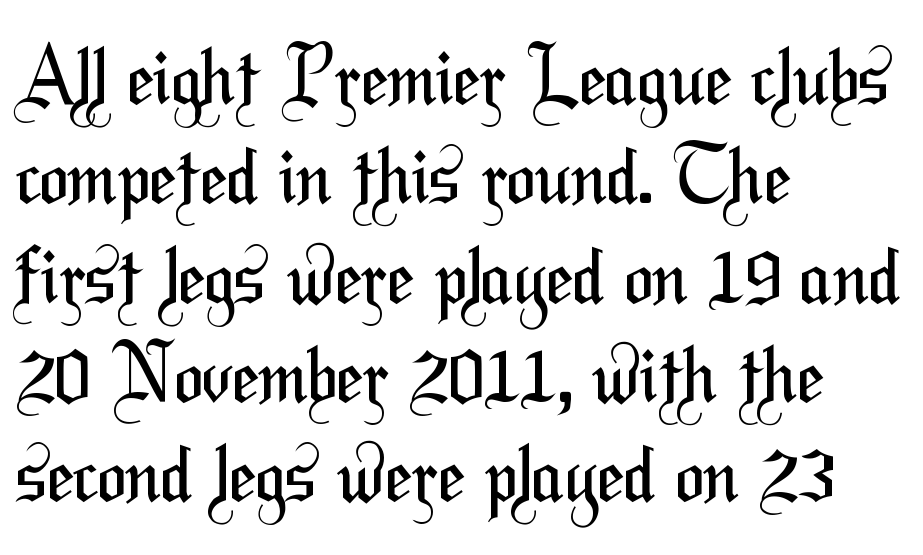
The image shows 77 px regular-weight, condensed sans-serif type; set left-aligned, normal line spacing (1.29x), normal letter spacing, not underlined; medium stroke contrast and a medium x-height.
